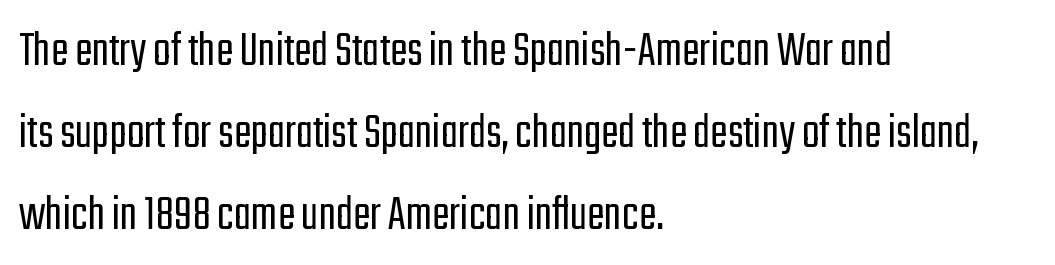
The image shows 52 px light, condensed sans-serif type, upright; set left-aligned, normal line spacing (1.58x), normal letter spacing, not underlined; low stroke contrast and a medium x-height.
